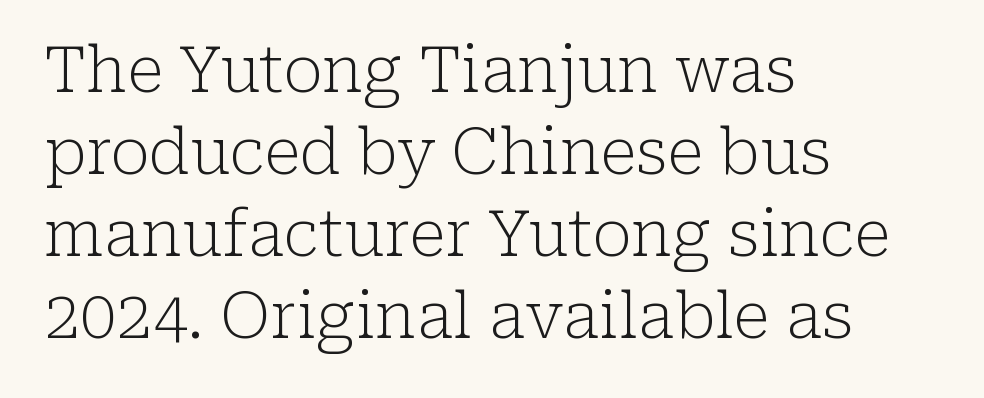
The image shows 64 px light serif type, upright; set left-aligned, normal line spacing (1.28x), normal letter spacing, not underlined; low stroke contrast and a medium x-height.
